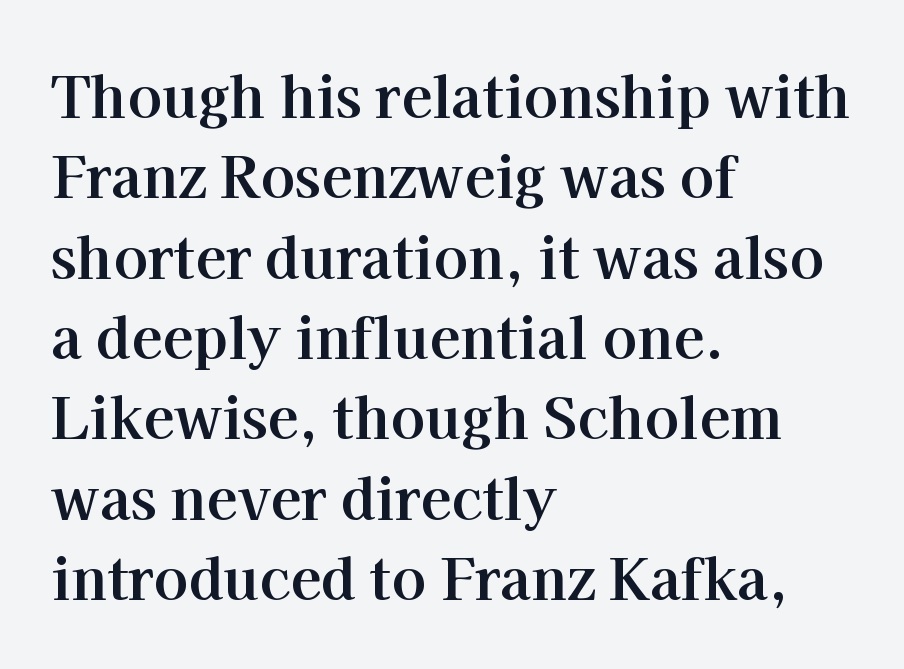
{"serif": "yes", "italic": "no", "bold": "yes", "weight": "bold", "width": "normal", "stroke_contrast": "high", "x_height": "medium", "monospaced": "no", "underline": "no", "align": "left", "line_spacing": "normal", "line_spacing_ratio": 1.41, "letter_spacing": "normal", "letter_spacing_em": 0.0, "glyph_px": 57}
